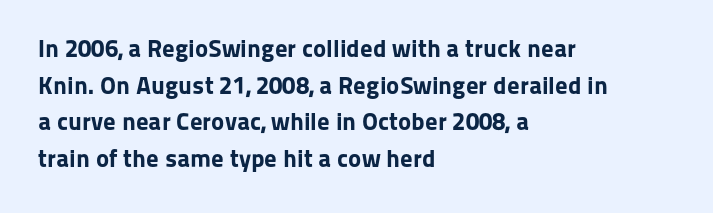
The image shows 25 px bold type, upright; set left-aligned, normal line spacing (1.47x), normal letter spacing, not underlined.
